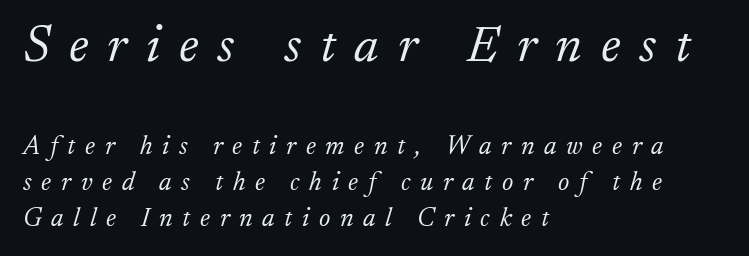
The image shows 51 px light serif type, italic (leaning right); set left-aligned, normal line spacing (1.38x), unusually wide letter spacing (+0.37 em), not underlined; the first (top) block is 1.96x larger; low stroke contrast and a small x-height.
